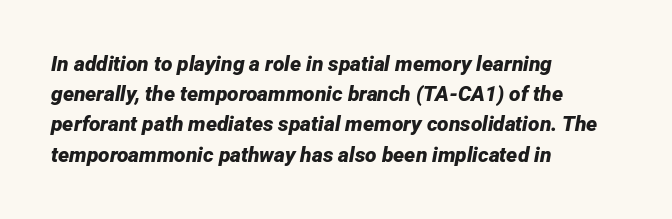
There's an unmistakable incline to the writing here. Summary of weight: heavy, a full bold. Evenly set lines give the paragraph a standard silhouette. All the whitespace from short lines collects on the right.
